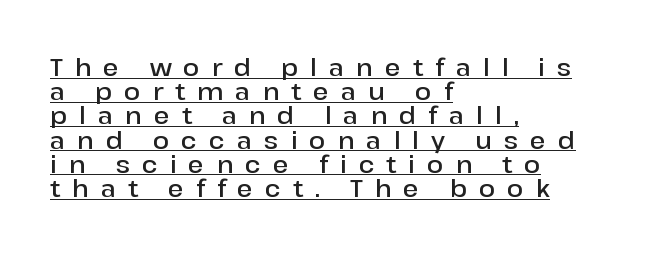
This is the regular roman posture of the typeface. The gaps between neighbouring characters are conspicuously large. Is the type bold? Partly — it's a semibold, heavier than regular but not fully bold. Where is the straight margin? On the left.
